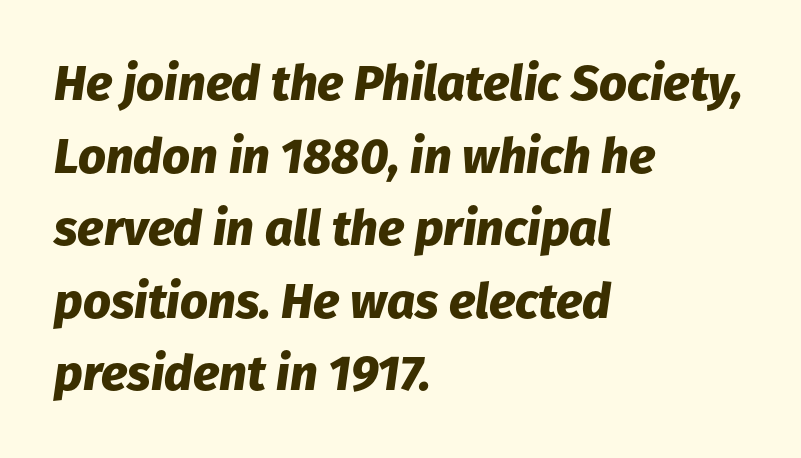
These lines are set flush left with a ragged right edge. Weight check: bold — yes, fully. Each letter keeps its own natural width here, so spacing adapts to shape. This block has exactly the height ordinary leading produces.
